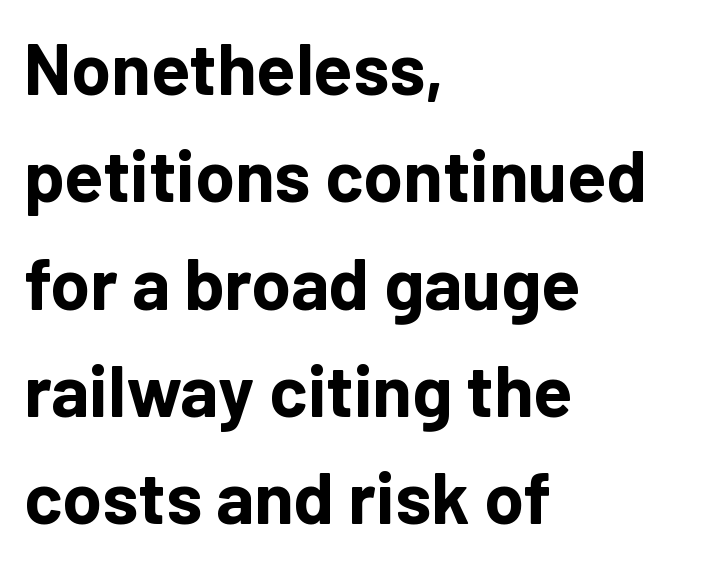
The image shows 72 px bold sans-serif type, upright; set left-aligned, normal line spacing (1.49x), normal letter spacing, not underlined; low stroke contrast and a medium x-height.
